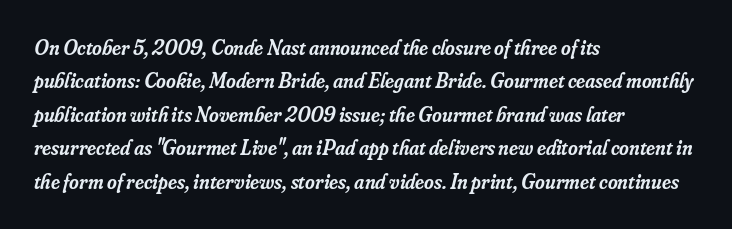
The image shows 21 px text type, italic (leaning right); set left-aligned, normal line spacing (1.59x), normal letter spacing, not underlined.
